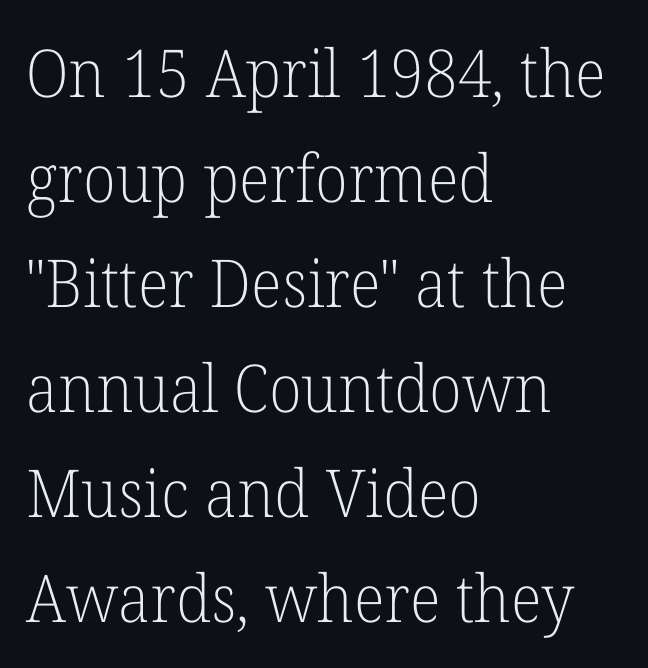
The image shows 66 px light serif type, upright; set left-aligned, normal line spacing (1.59x), normal letter spacing, not underlined; low stroke contrast and a medium x-height.
